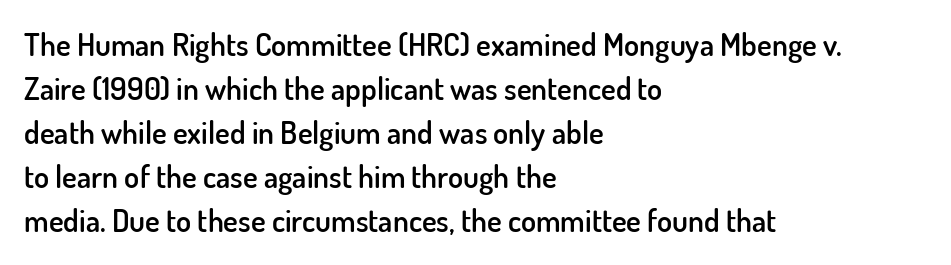
{"serif": "no", "italic": "no", "bold": "semi", "weight": "semibold", "width": "normal", "stroke_contrast": "low", "x_height": "small", "monospaced": "no", "underline": "no", "align": "left", "line_spacing": "normal", "line_spacing_ratio": 1.42, "letter_spacing": "normal", "letter_spacing_em": 0.0, "glyph_px": 31}
